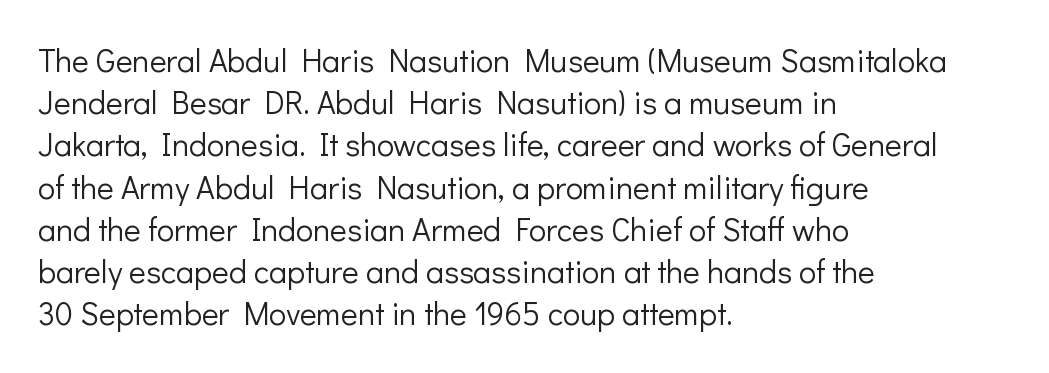
The image shows 32 px light sans-serif type, upright; set left-aligned, normal line spacing (1.32x), normal letter spacing, not underlined; low stroke contrast and a medium x-height.
